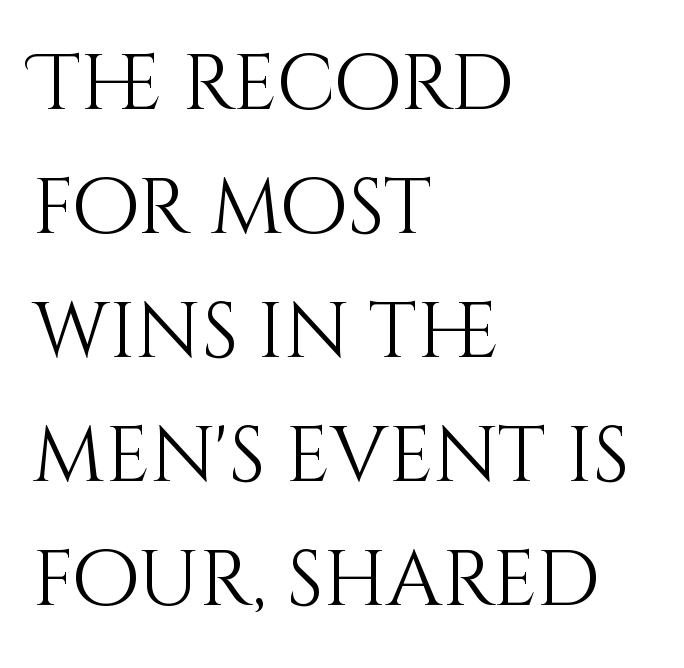
Words appear dense and cohesive because spacing is normal. Do the characters align in a grid? No, the font is proportional. The typeface has the unassuming heft of standard copy or less. Do the letters lean? They stand straight. Regular leading.
